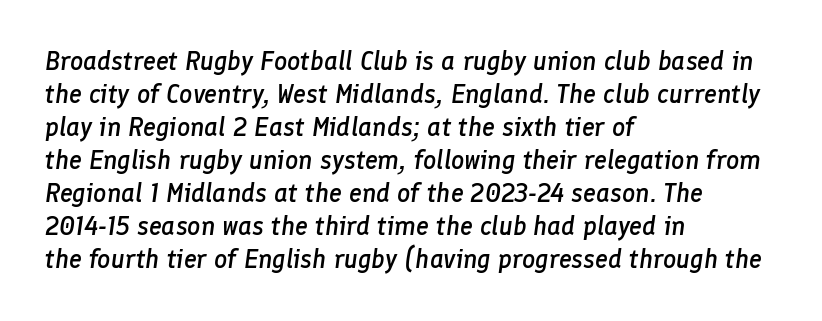
The image shows 26 px text type, italic (leaning right); set left-aligned, normal line spacing (1.27x), normal letter spacing, not underlined.
